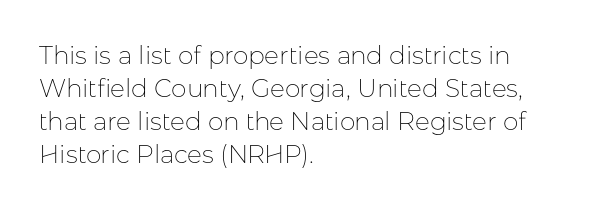
The setting favours the left margin, as ordinary paragraphs usually do. The letters stand upright; this is a roman face. Does the leading feel generous? No, just average. The passage shown has conventional tracking throughout. Each stroke keeps to a modest, everyday thickness or less.
